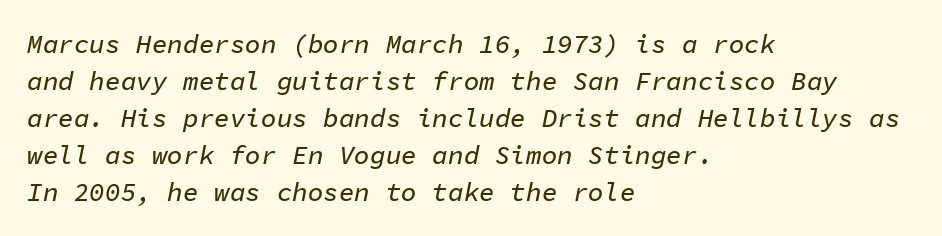
The image shows 26 px text type, italic (leaning right); set left-aligned, normal line spacing (1.42x), normal letter spacing, not underlined.
